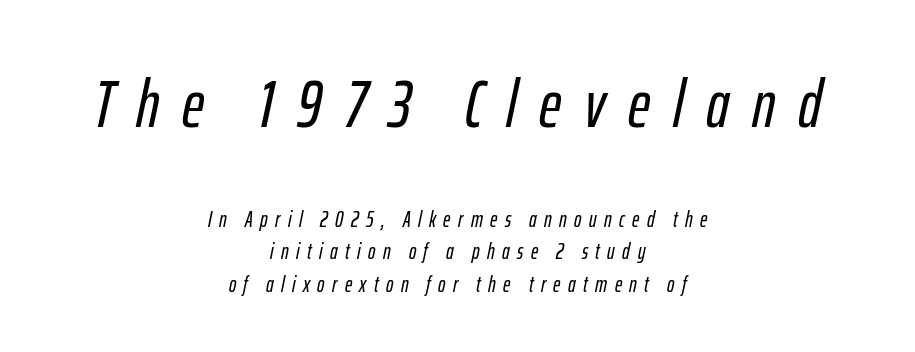
The image shows 67 px condensed type, italic (leaning right); set centered, normal line spacing (1.47x), unusually wide letter spacing (+0.34 em), not underlined; the first (top) block is 3.05x larger; low stroke contrast and a medium x-height.
